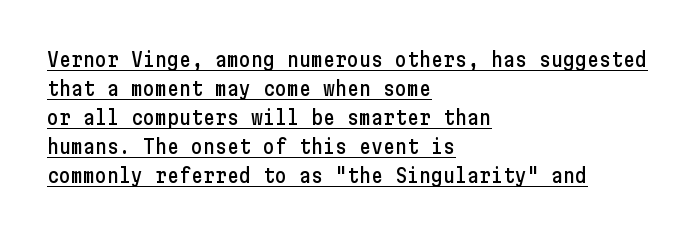
Q: Is the text italic (slanted)? A: No, it is upright.
Q: Is the text underlined? A: Yes.
Q: How is the paragraph aligned? A: Left-aligned.
Q: Is the spacing between letters normal or unusually wide? A: Normal.
Q: Is the spacing between lines tight, normal or loose? A: Normal.
